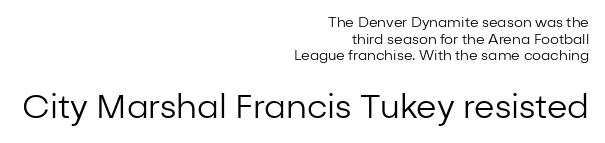
Q: Is the text bold? A: No.
Q: Is the text italic (slanted)? A: No, it is upright.
Q: Is the typeface a serif or a sans-serif typeface? A: Sans-serif.
Q: Is the text underlined? A: No.
Q: How is the paragraph aligned? A: Right-aligned.
Q: Is the spacing between letters normal or unusually wide? A: Normal.
Q: Which block of text is set in a larger size, the first (top) or the second (bottom)? A: The second (bottom) one.
Q: Width (condensed, normal, or wide)? A: Normal.
Q: Stroke contrast? A: Low.
Q: x-height? A: Medium.
Q: Monospaced? A: No.
